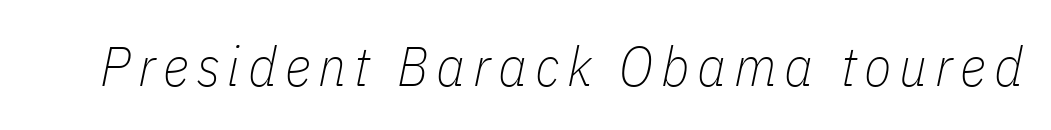
The baseline area is clear. A quiet, ordinary-to-light weight characterises the typeface. Characters are canted at an angle relative to the baseline's perpendicular. You could not count columns in this text — the font is proportionally spaced.
